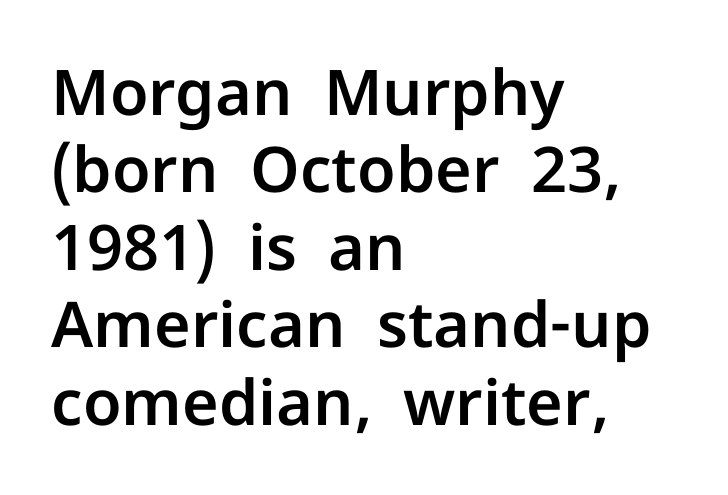
Q: Is the text italic (slanted)? A: No, it is upright.
Q: Is the typeface a serif or a sans-serif typeface? A: Sans-serif.
Q: Is the text underlined? A: No.
Q: How is the paragraph aligned? A: Left-aligned.
Q: Is the spacing between letters normal or unusually wide? A: Normal.
Q: Width (condensed, normal, or wide)? A: Normal.
Q: Stroke contrast? A: Low.
Q: x-height? A: Medium.
Q: Monospaced? A: No.
